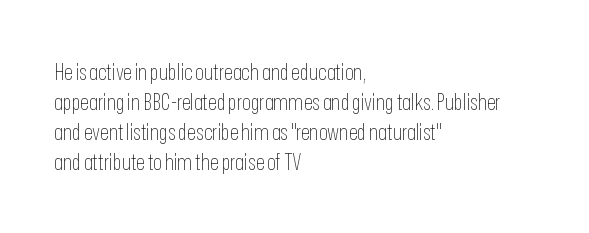
{"italic": "no", "bold": "no", "underline": "no", "align": "left", "line_spacing": "normal", "line_spacing_ratio": 1.31, "letter_spacing": "normal", "letter_spacing_em": 0.0, "glyph_px": 23}
